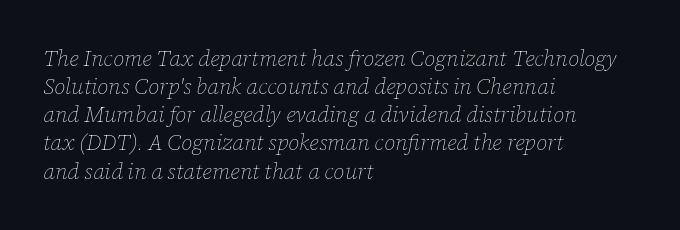
{"italic": "yes", "lean": "right", "slant_degrees": 12, "bold": "no", "underline": "no", "align": "left", "line_spacing": "normal", "line_spacing_ratio": 1.28, "letter_spacing": "normal", "letter_spacing_em": 0.0, "glyph_px": 22}
